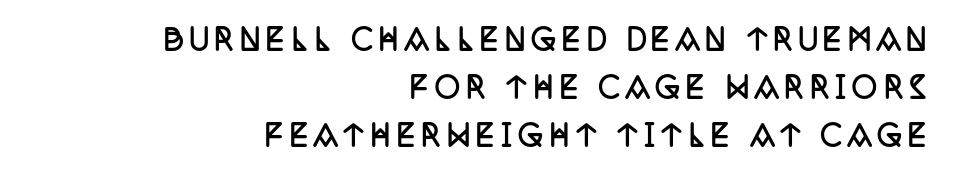
{"serif": "yes", "italic": "no", "bold": "yes", "weight": "semibold", "width": "condensed", "stroke_contrast": "low", "x_height": "large", "monospaced": "no", "underline": "no", "align": "right", "line_spacing_ratio": 1.71, "letter_spacing": "wide", "letter_spacing_em": 0.21, "glyph_px": 28}
